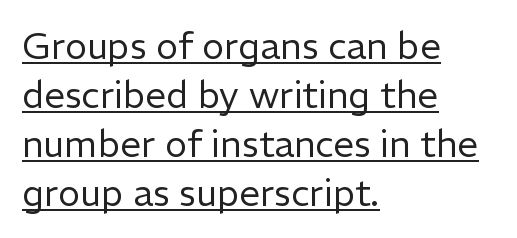
Letter spacing: default. Examine the stroke ends and you'll find no serifs. Alignment: flush left. Is this a fixed-width face? No — the glyphs have proportional, varying widths. Is there an underline? Yes — a line sits under the letters.
